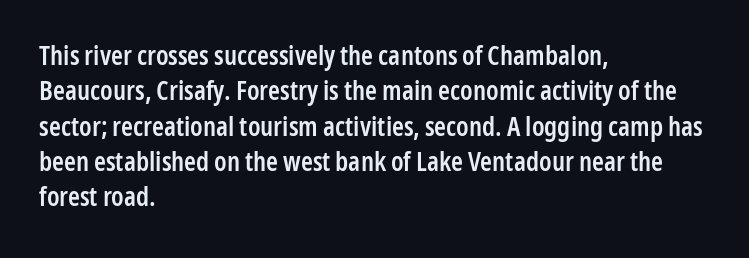
Nobody drew a line under any word here. In terms of leading, this rendering sits right in the middle. Typographic density is moderately raised because the face is semibold. Standard letterfit; no display-style spreading of the glyphs. The text block is weighted toward the left margin, trailing off unevenly rightward. The lettering stays uniformly vertical, giving the passage a roman look.
